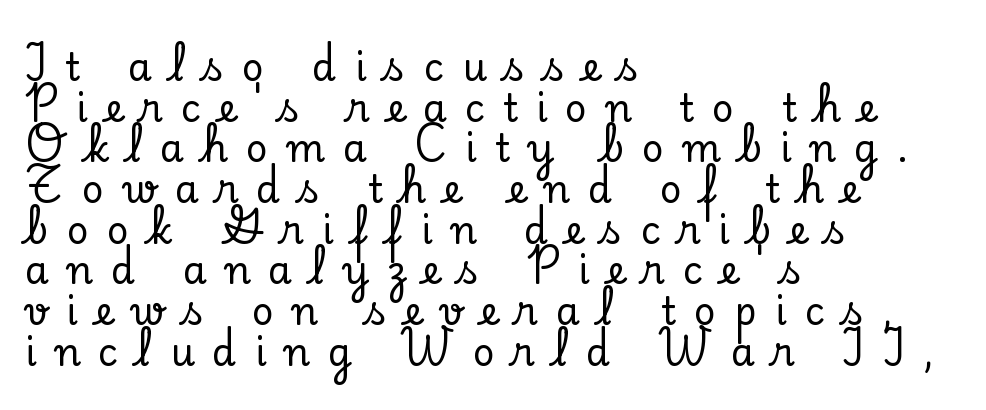
Q: Is the text italic (slanted)? A: No, it is upright.
Q: Is the typeface a serif or a sans-serif typeface? A: Serif.
Q: Is the text underlined? A: No.
Q: How is the paragraph aligned? A: Left-aligned.
Q: Is the spacing between letters normal or unusually wide? A: Unusually wide.
Q: Is the spacing between lines tight, normal or loose? A: Tight.
Q: Width (condensed, normal, or wide)? A: Normal.
Q: Stroke contrast? A: Low.
Q: x-height? A: Small.
Q: Monospaced? A: No.
